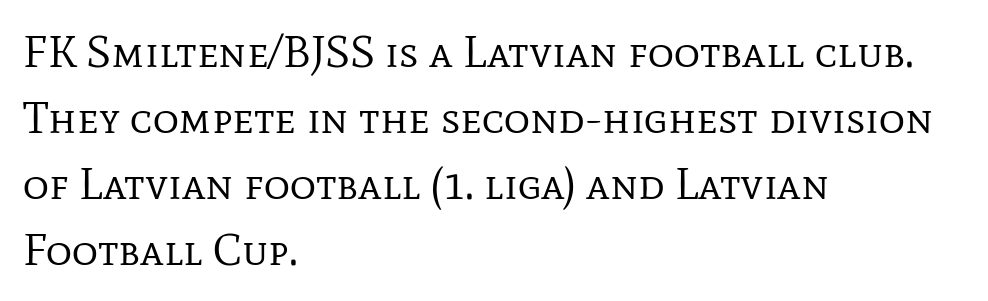
Q: Is the text bold? A: No.
Q: Is the text italic (slanted)? A: No, it is upright.
Q: Is the typeface a serif or a sans-serif typeface? A: Serif.
Q: Is the text underlined? A: No.
Q: How is the paragraph aligned? A: Left-aligned.
Q: Is the spacing between letters normal or unusually wide? A: Normal.
Q: Is the spacing between lines tight, normal or loose? A: Normal.
Q: Width (condensed, normal, or wide)? A: Normal.
Q: Stroke contrast? A: Low.
Q: x-height? A: Medium.
Q: Monospaced? A: No.
